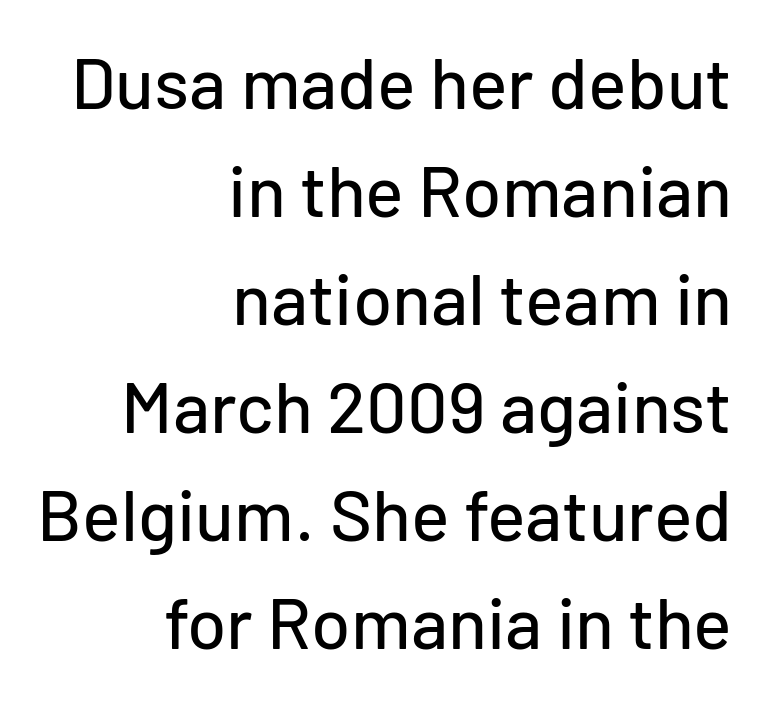
Q: Is the text italic (slanted)? A: No, it is upright.
Q: Is the typeface a serif or a sans-serif typeface? A: Sans-serif.
Q: Is the text underlined? A: No.
Q: How is the paragraph aligned? A: Right-aligned.
Q: Is the spacing between letters normal or unusually wide? A: Normal.
Q: Is the spacing between lines tight, normal or loose? A: Normal.
Q: Width (condensed, normal, or wide)? A: Normal.
Q: Stroke contrast? A: Low.
Q: x-height? A: Medium.
Q: Monospaced? A: No.
